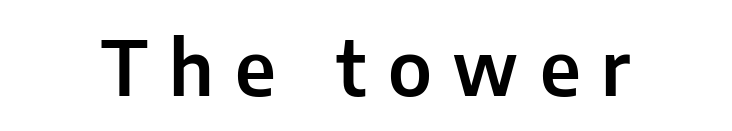
Note the varied advance widths — an 'i' is clearly narrower than an 'm'. Beneath every word, the page is bare. The lettering stays uniformly vertical, giving the passage a roman look. No feet cap the strokes, marking this as sans-serif type. Display-style spreading of the glyphs; the letterfit is very open.
